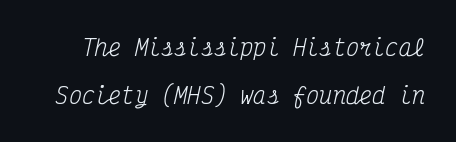
The baseline area is clear. You can tell it's italic because the verticals aren't actually vertical. Unbolded letterforms with no extra heft. The rendering uses a large line-height, opening up the rows.
